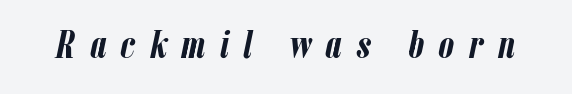
Strokes here are thick enough to call this a true bold. You could only call the tracking loose — the letters float apart. Rendered with sloped, italic letterforms. Check under the words: just untouched page. Proportional: the letters do not fall into vertical columns.
